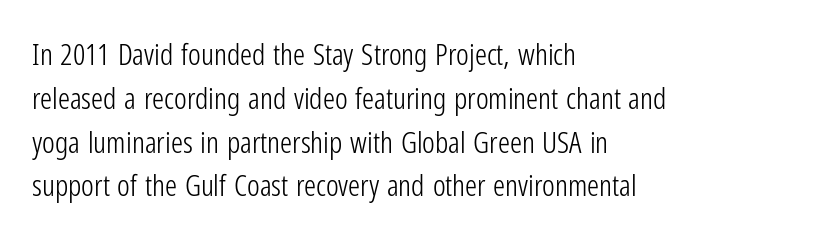
Q: Is the text bold? A: No.
Q: Is the text italic (slanted)? A: No, it is upright.
Q: Is the typeface a serif or a sans-serif typeface? A: Sans-serif.
Q: Is the text underlined? A: No.
Q: How is the paragraph aligned? A: Left-aligned.
Q: Is the spacing between letters normal or unusually wide? A: Normal.
Q: Is the spacing between lines tight, normal or loose? A: Normal.
Q: Width (condensed, normal, or wide)? A: Condensed.
Q: Stroke contrast? A: Low.
Q: x-height? A: Medium.
Q: Monospaced? A: No.
